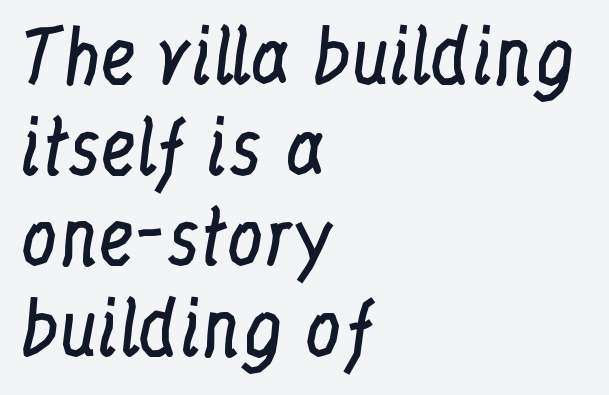
Q: Is the text bold? A: No.
Q: Is the text italic (slanted)? A: Yes.
Q: Is the typeface a serif or a sans-serif typeface? A: Serif.
Q: Is the text underlined? A: No.
Q: How is the paragraph aligned? A: Left-aligned.
Q: Is the spacing between letters normal or unusually wide? A: Normal.
Q: Width (condensed, normal, or wide)? A: Condensed.
Q: Stroke contrast? A: Low.
Q: x-height? A: Medium.
Q: Monospaced? A: No.
